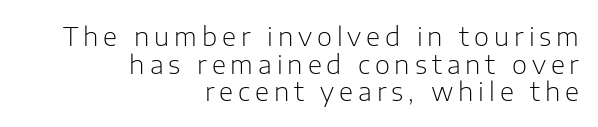
Q: Is the text bold? A: No.
Q: Is the text italic (slanted)? A: No, it is upright.
Q: Is the text underlined? A: No.
Q: How is the paragraph aligned? A: Right-aligned.
Q: Is the spacing between lines tight, normal or loose? A: Tight.
